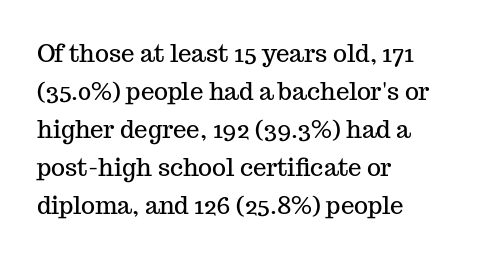
The image shows 24 px text type, upright; set left-aligned, normal line spacing (1.58x), normal letter spacing, not underlined.
